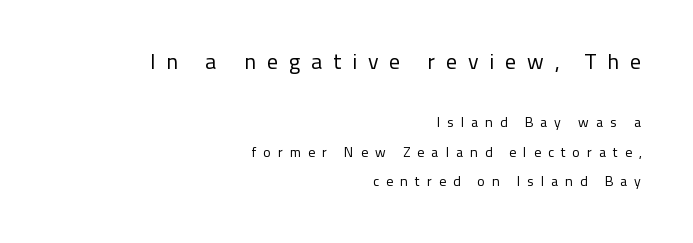
This layout puts the oversized block above and the modest block below. The setting favours the right margin, as signatures and pull-quotes sometimes do. Loose tracking; the words dissolve into strings of separated letters. Beneath every word, the page is bare.
